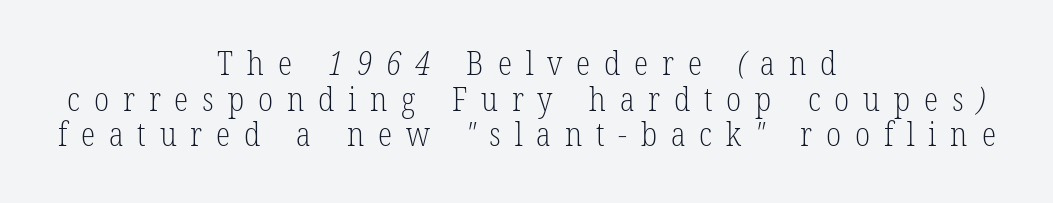
Q: Is the text bold? A: No.
Q: Is the typeface a serif or a sans-serif typeface? A: Serif.
Q: Is the text underlined? A: No.
Q: How is the paragraph aligned? A: Centered.
Q: Is the spacing between letters normal or unusually wide? A: Unusually wide.
Q: Is the spacing between lines tight, normal or loose? A: Tight.
Q: Width (condensed, normal, or wide)? A: Condensed.
Q: Stroke contrast? A: Low.
Q: x-height? A: Medium.
Q: Monospaced? A: No.
